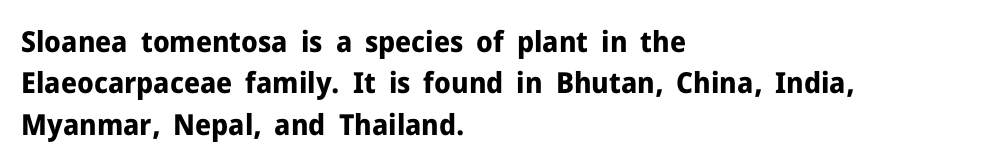
The image shows 29 px bold sans-serif type, upright; set left-aligned, normal line spacing (1.43x), normal letter spacing, not underlined; low stroke contrast and a medium x-height.
